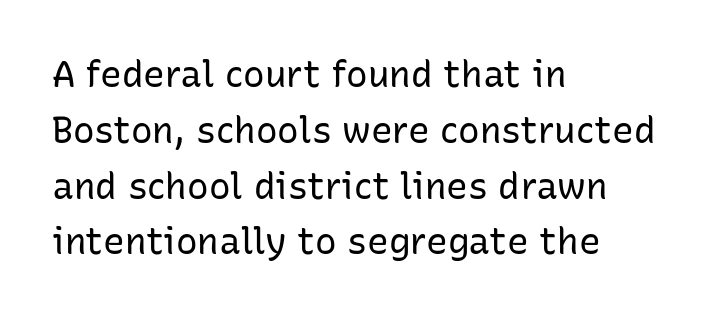
Q: Is the text bold? A: No.
Q: Is the text italic (slanted)? A: No, it is upright.
Q: Is the typeface a serif or a sans-serif typeface? A: Sans-serif.
Q: Is the text underlined? A: No.
Q: How is the paragraph aligned? A: Left-aligned.
Q: Is the spacing between letters normal or unusually wide? A: Normal.
Q: Is the spacing between lines tight, normal or loose? A: Normal.
Q: Width (condensed, normal, or wide)? A: Normal.
Q: Stroke contrast? A: Low.
Q: x-height? A: Medium.
Q: Monospaced? A: No.
